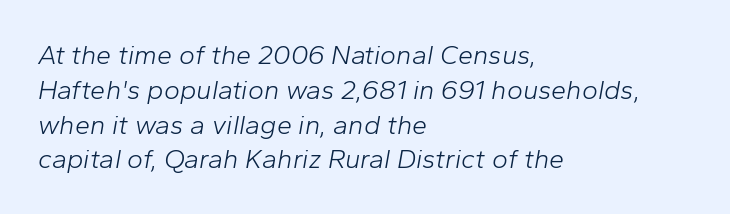
The image shows 27 px text type, italic (leaning right); set left-aligned, normal line spacing (1.29x), normal letter spacing, not underlined.
